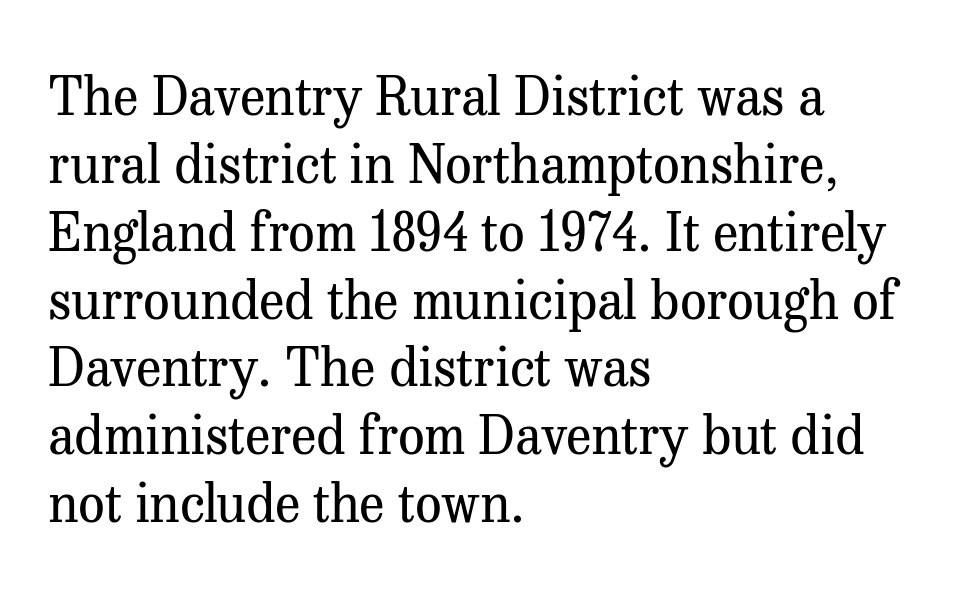
The image shows 53 px regular-weight serif type, upright; set left-aligned, normal line spacing (1.28x), normal letter spacing, not underlined; medium stroke contrast and a medium x-height.
